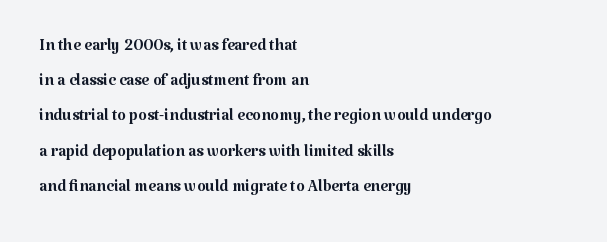
{"italic": "no", "bold": "no", "underline": "no", "align": "left", "line_spacing": "normal", "line_spacing_ratio": 1.6, "letter_spacing": "normal", "letter_spacing_em": 0.0, "glyph_px": 22}
